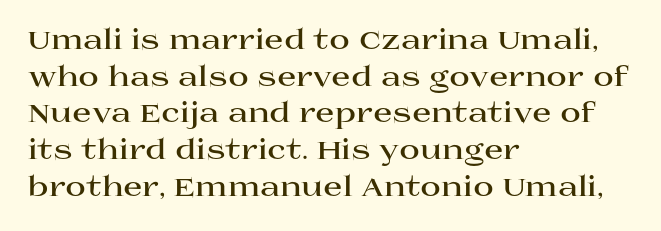
Here the designer chose a conventional face with non-uniform glyph widths. Posture: vertical. Is the letter spacing exaggerated? No — it looks like the ordinary default. The rendering uses a bold face; every stroke is thick and dark.
